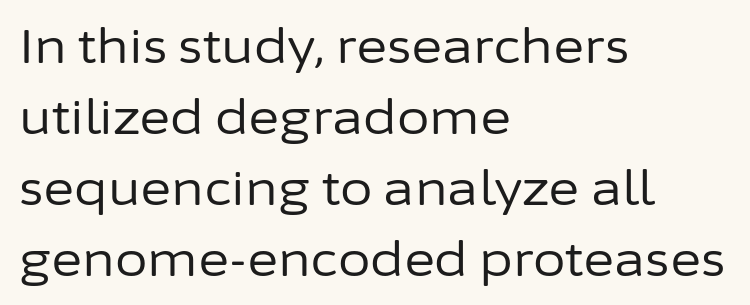
Words appear dense and cohesive because spacing is normal. Does the copy run flush right? No — it runs flush left. You can tell it's not italic because the verticals are truly vertical. These lines are rendered in a variable-pitch font. Observe the absence of serifs on each vertical stroke in this sample.
